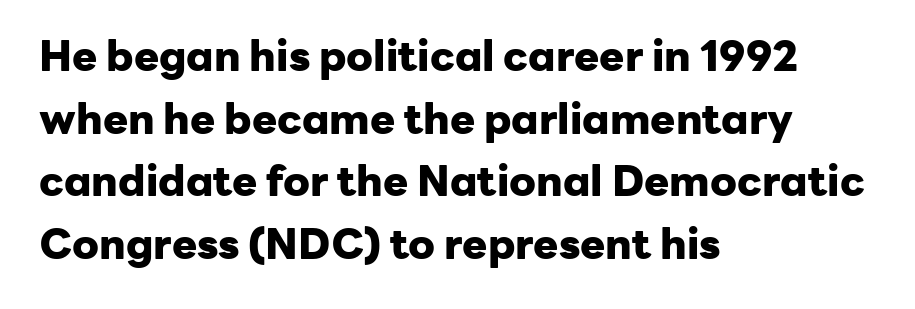
Is this a fixed-width face? No — the glyphs have proportional, varying widths. The leading is moderate, giving the passage an even texture. The designer went with a sans here, leaving each stem footless. Style check: upright. The line texture is even and compact thanks to regular tracking. Anything drawn beneath the words? Only blank space.
